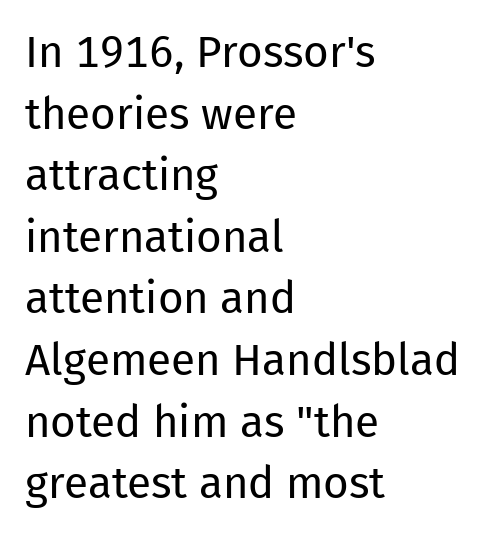
The line texture is even and compact thanks to regular tracking. Ink coverage per letter is moderate at most. This sample keeps an unexceptional amount of space between lines. Type style note: lacks serifs. Line beginnings align vertically; line endings do not.
